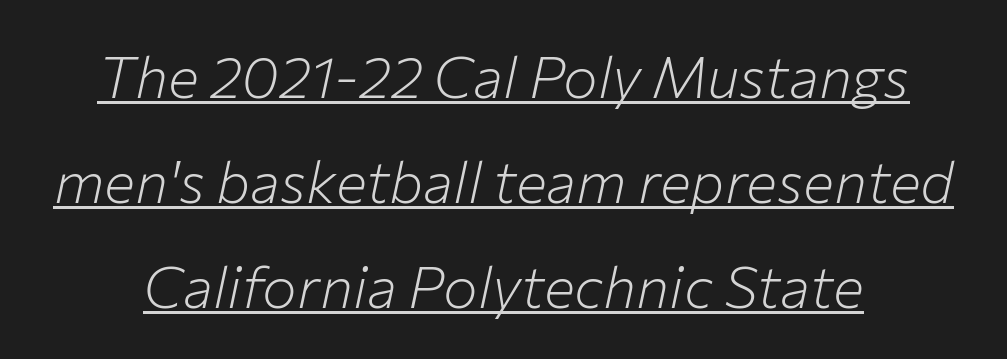
Nobody touched the tracking dial on this one. The passage shown leans; its letterforms are oblique. The letters advance in unequal steps, a hallmark of proportional type. Students, observe the line beneath the letters — that is underlining.
